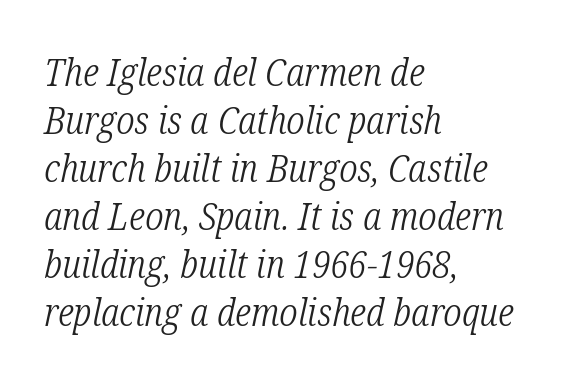
Q: Is the text bold? A: No.
Q: Is the text italic (slanted)? A: Yes, it leans right by about 12 degrees.
Q: Is the typeface a serif or a sans-serif typeface? A: Serif.
Q: Is the text underlined? A: No.
Q: How is the paragraph aligned? A: Left-aligned.
Q: Is the spacing between letters normal or unusually wide? A: Normal.
Q: Width (condensed, normal, or wide)? A: Condensed.
Q: Stroke contrast? A: Low.
Q: x-height? A: Medium.
Q: Monospaced? A: No.
